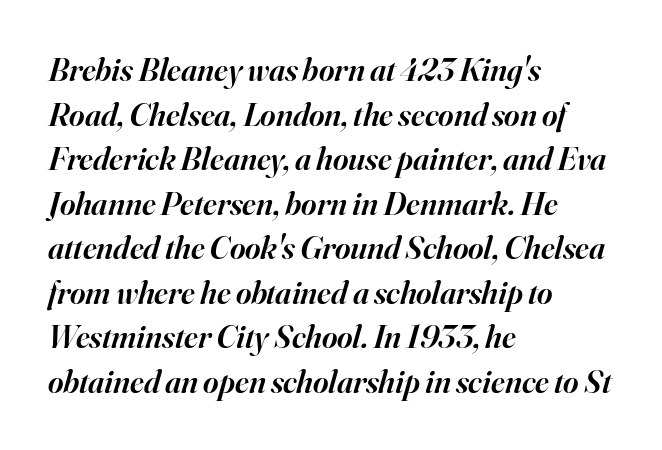
{"serif": "yes", "italic": "yes", "lean": "right", "slant_degrees": 16, "bold": "semi", "weight": "semibold", "width": "normal", "stroke_contrast": "high", "x_height": "small", "monospaced": "no", "underline": "no", "align": "left", "line_spacing": "normal", "line_spacing_ratio": 1.35, "letter_spacing": "normal", "letter_spacing_em": 0.0, "glyph_px": 33}
